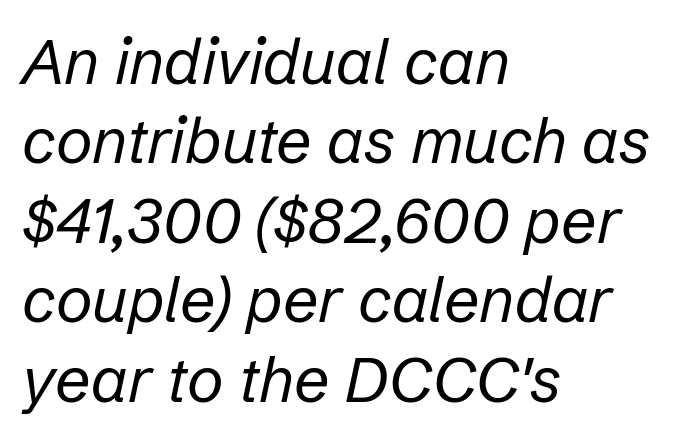
Q: Is the text bold? A: No.
Q: Is the text italic (slanted)? A: Yes, it leans right by about 12 degrees.
Q: Is the text underlined? A: No.
Q: How is the paragraph aligned? A: Left-aligned.
Q: Is the spacing between letters normal or unusually wide? A: Normal.
Q: Is the spacing between lines tight, normal or loose? A: Normal.
Q: Width (condensed, normal, or wide)? A: Normal.
Q: Stroke contrast? A: Low.
Q: x-height? A: Medium.
Q: Monospaced? A: No.
